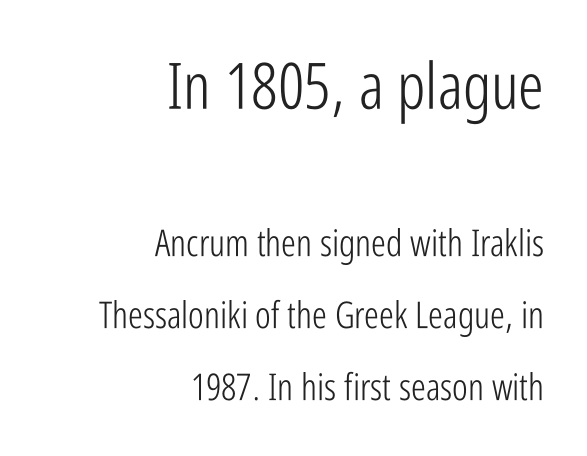
No extra ink here — the face is not bold. Is there any slant? The stems are plumb. Each row of text sits above clean, open space. Horizontal alignment here is rightward, an uncommon choice for prose. Regarding leading, the lines here are spaced well apart.
